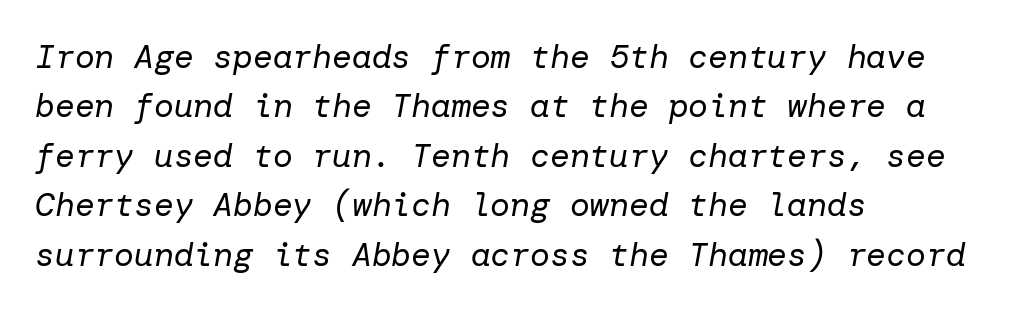
The image shows 33 px regular-weight type, italic (leaning right); set left-aligned, normal line spacing (1.5x), normal letter spacing, not underlined; low stroke contrast and a medium x-height.
